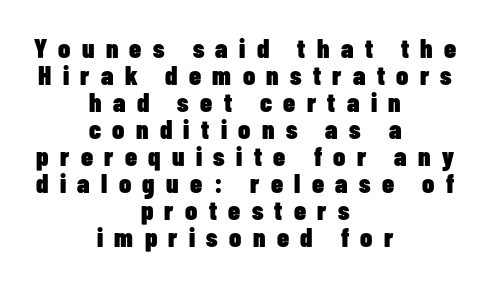
A bare baseline throughout the passage. Caption: multi-line text, centered on the measure. Horizontal bands of white between lines are thin slivers. Weight check: bold — yes, fully.
